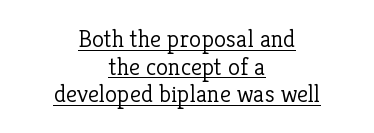
Q: Is the text bold? A: No.
Q: Is the text italic (slanted)? A: No, it is upright.
Q: Is the text underlined? A: Yes.
Q: How is the paragraph aligned? A: Centered.
Q: Is the spacing between letters normal or unusually wide? A: Normal.
Q: Is the spacing between lines tight, normal or loose? A: Tight.
